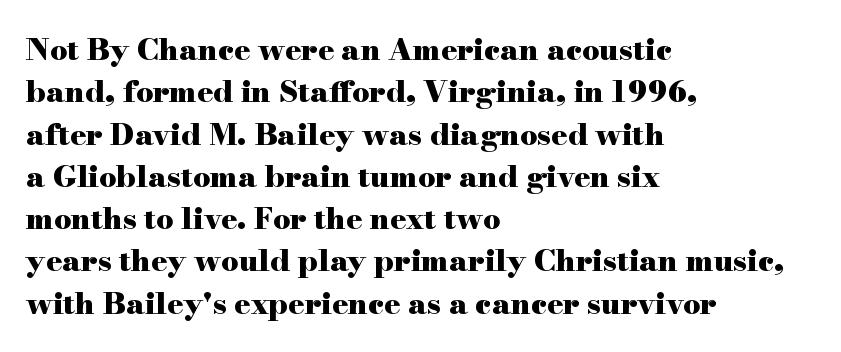
Q: Is the text bold? A: Yes.
Q: Is the text italic (slanted)? A: No, it is upright.
Q: Is the typeface a serif or a sans-serif typeface? A: Serif.
Q: Is the text underlined? A: No.
Q: How is the paragraph aligned? A: Left-aligned.
Q: Is the spacing between letters normal or unusually wide? A: Normal.
Q: Is the spacing between lines tight, normal or loose? A: Normal.
Q: Width (condensed, normal, or wide)? A: Wide.
Q: Stroke contrast? A: High.
Q: x-height? A: Small.
Q: Monospaced? A: No.
